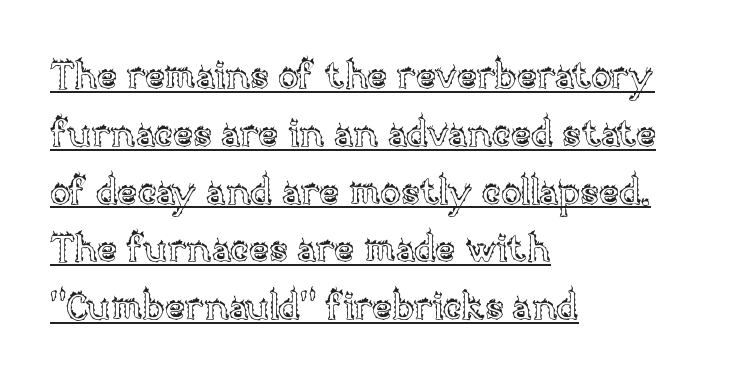
{"italic": "no", "width": "normal", "x_height": "large", "monospaced": "no", "underline": "yes", "align": "left", "line_spacing": "normal", "line_spacing_ratio": 1.52, "letter_spacing": "normal", "letter_spacing_em": 0.0, "glyph_px": 38}
